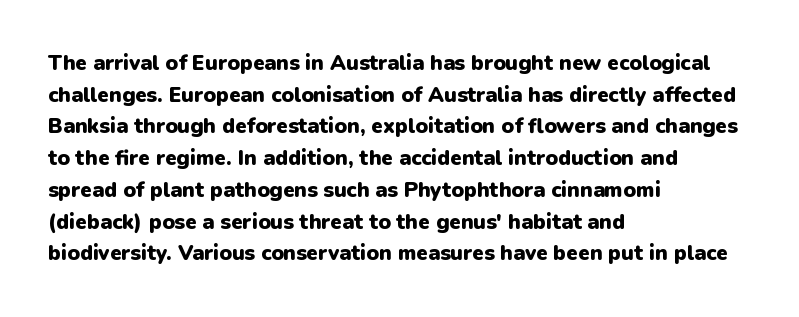
This is roman type, the default non-slanted kind. Observe the ordinary spacing: letters are neighbours, not strangers. The space between consecutive lines is moderate. Leftover space on each line is placed entirely after the last word. The string is rendered with underlining switched off. What weight is shown? A full bold with thick strokes.
